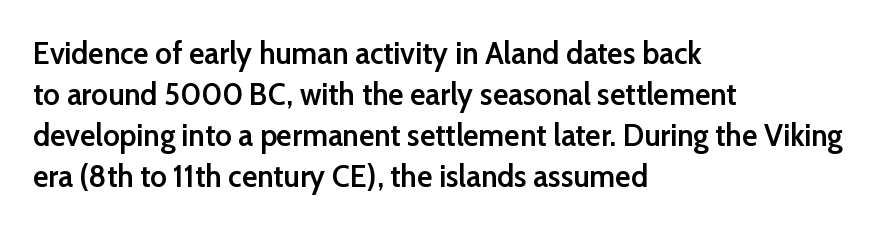
The image shows 32 px semibold sans-serif type, upright; set left-aligned, normal line spacing (1.28x), normal letter spacing, not underlined; low stroke contrast and a medium x-height.
